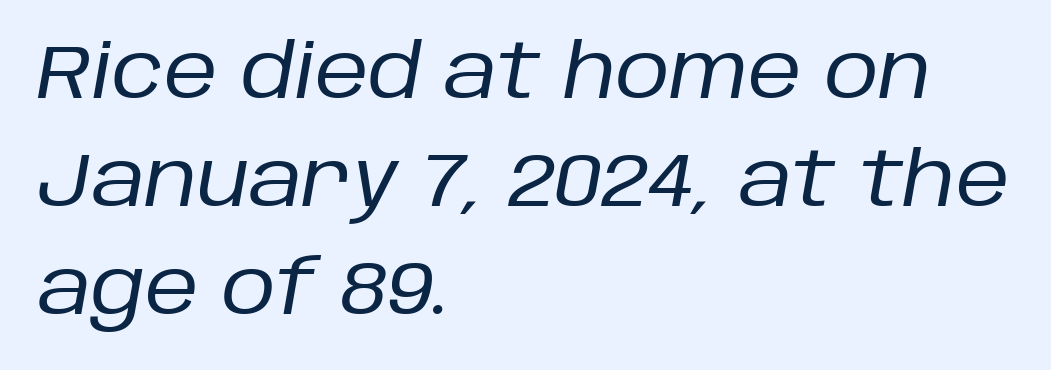
Here the glyphs are tracked normally, forming tight word shapes. Baseline-to-baseline distance is the conventional proportion of letter height. Yep, that's italic — everything's leaning. Think of a printed novel: that variable character pitch is what you see here.
